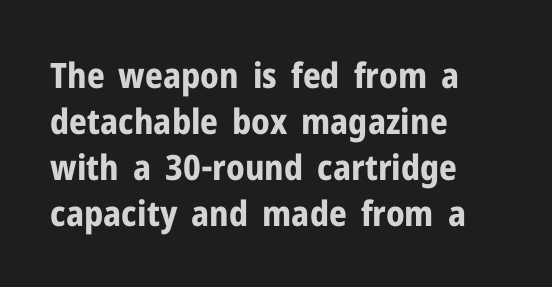
The image shows 35 px bold sans-serif type, upright; set left-aligned, normal line spacing (1.31x), normal letter spacing, not underlined; low stroke contrast and a medium x-height.
